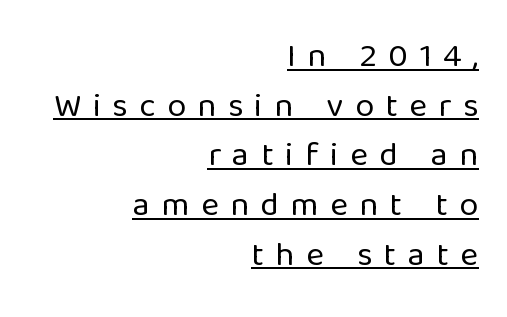
Q: Is the text bold? A: No.
Q: Is the text italic (slanted)? A: No, it is upright.
Q: Is the typeface a serif or a sans-serif typeface? A: Sans-serif.
Q: Is the text underlined? A: Yes.
Q: How is the paragraph aligned? A: Right-aligned.
Q: Is the spacing between letters normal or unusually wide? A: Unusually wide.
Q: Is the spacing between lines tight, normal or loose? A: Normal.
Q: Width (condensed, normal, or wide)? A: Normal.
Q: Stroke contrast? A: Low.
Q: x-height? A: Medium.
Q: Monospaced? A: No.
